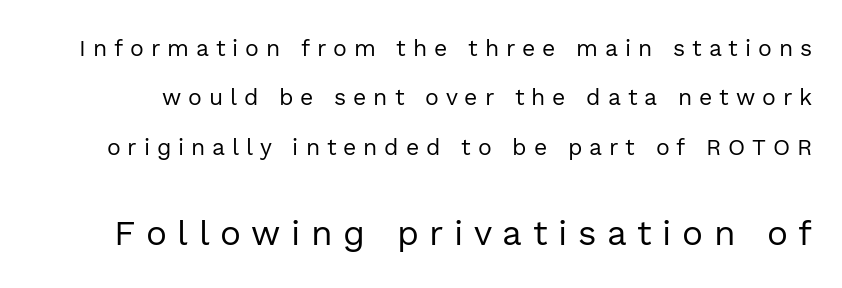
The block of text is sparse from top to bottom, with ample space between rows. Varying glyph widths throughout — classic text-font behaviour. On a weight scale, this lands at 450 or below. A typesetter would call this heavily tracked-out type. Regarding serifs, this sample does without them. Rendered with straight, roman letterforms.
